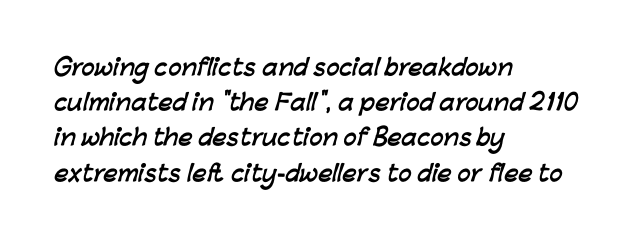
Q: Is the text bold? A: Yes.
Q: Is the text underlined? A: No.
Q: How is the paragraph aligned? A: Left-aligned.
Q: Is the spacing between letters normal or unusually wide? A: Normal.
Q: Is the spacing between lines tight, normal or loose? A: Normal.
